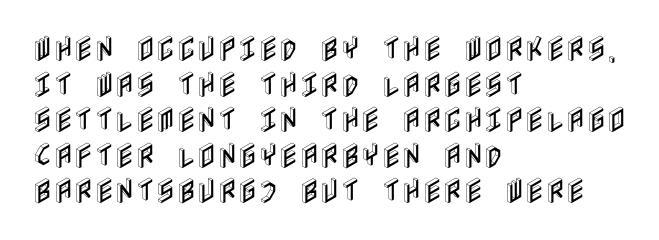
{"italic": "no", "width": "condensed", "x_height": "large", "underline": "no", "align": "left", "line_spacing": "normal", "line_spacing_ratio": 1.27, "letter_spacing": "normal", "letter_spacing_em": 0.0, "glyph_px": 28}
